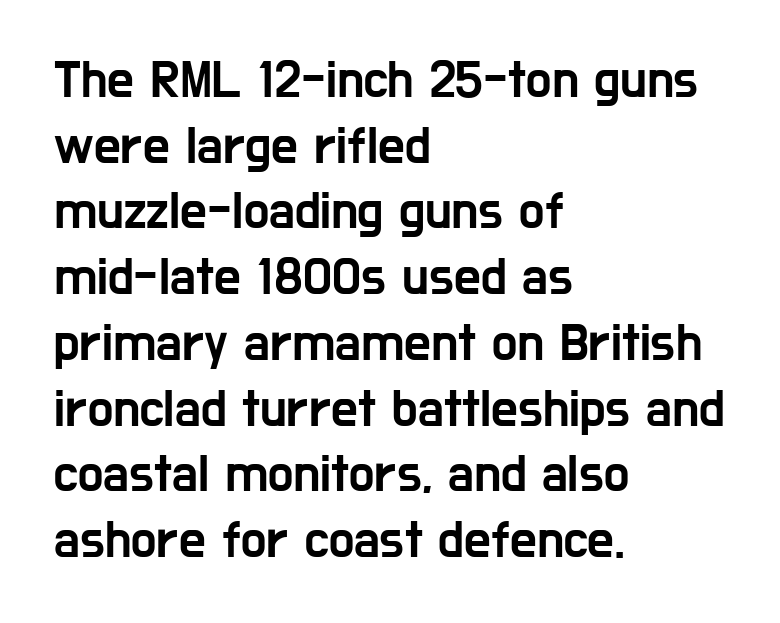
The image shows 53 px condensed sans-serif type, upright; set left-aligned, line spacing 1.24x, normal letter spacing, not underlined; low stroke contrast and a medium x-height.
